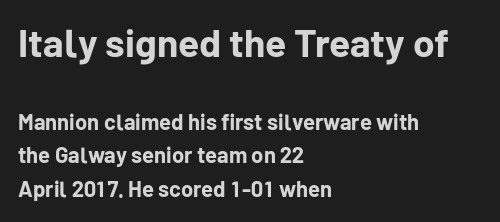
Q: Is the text bold? A: Yes.
Q: Is the text italic (slanted)? A: No, it is upright.
Q: Is the typeface a serif or a sans-serif typeface? A: Sans-serif.
Q: Is the text underlined? A: No.
Q: How is the paragraph aligned? A: Left-aligned.
Q: Is the spacing between letters normal or unusually wide? A: Normal.
Q: Is the spacing between lines tight, normal or loose? A: Normal.
Q: Which block of text is set in a larger size, the first (top) or the second (bottom)? A: The first (top) one.
Q: Width (condensed, normal, or wide)? A: Normal.
Q: Stroke contrast? A: Low.
Q: x-height? A: Medium.
Q: Monospaced? A: No.
